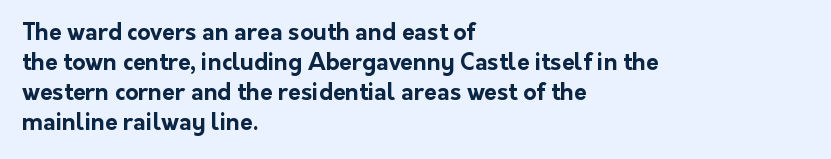
The image shows 23 px bold type, upright; set left-aligned, normal line spacing (1.31x), normal letter spacing, not underlined.
